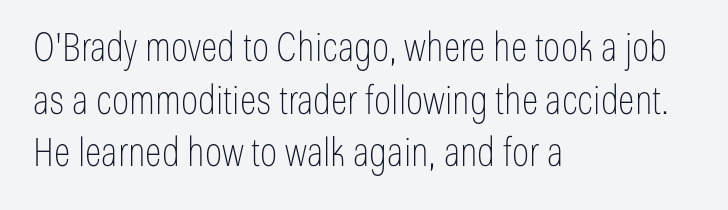
The image shows 39 px thin, condensed sans-serif type, upright; set left-aligned, normal line spacing (1.35x), normal letter spacing, not underlined; low stroke contrast and a medium x-height.
